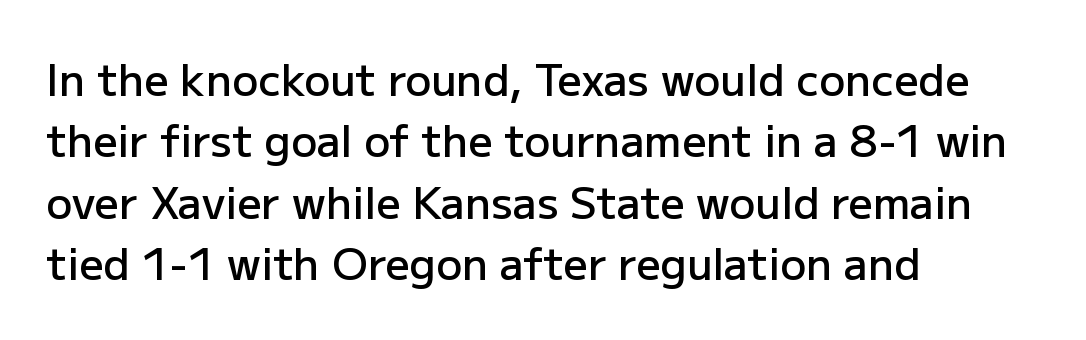
{"serif": "no", "italic": "no", "bold": "semi", "weight": "semibold", "width": "normal", "stroke_contrast": "low", "x_height": "medium", "monospaced": "no", "underline": "no", "align": "left", "line_spacing": "normal", "line_spacing_ratio": 1.43, "letter_spacing": "normal", "letter_spacing_em": 0.0, "glyph_px": 43}
